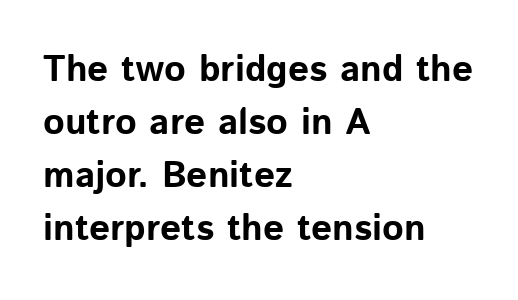
Is there much room between lines? A standard amount, neither cramped nor airy. Just letters on the line, the space beneath them empty. Check where the strokes stop: nothing finishes them off — pure sans. The typesetting leans heavy: a genuine bold. Every character sits straight up, as roman type does.
